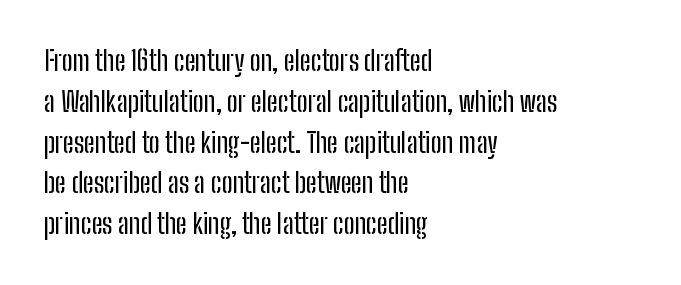
The image shows 27 px text type, upright; set left-aligned, normal line spacing (1.51x), normal letter spacing, not underlined.
